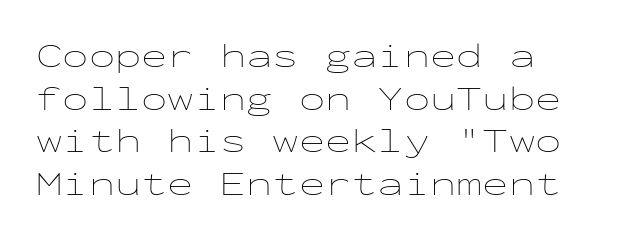
{"italic": "no", "bold": "no", "weight": "thin", "width": "wide", "stroke_contrast": "low", "x_height": "medium", "monospaced": "yes", "underline": "no", "line_spacing_ratio": 1.22, "letter_spacing": "normal", "letter_spacing_em": 0.0, "glyph_px": 35}
